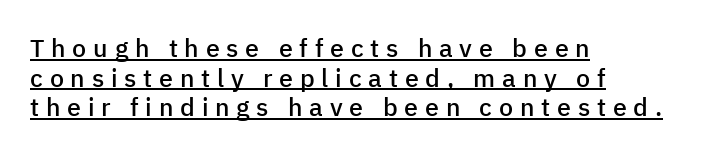
The image shows 25 px text type, upright; set left-aligned, line spacing 1.19x, unusually wide letter spacing (+0.27 em), underlined.
